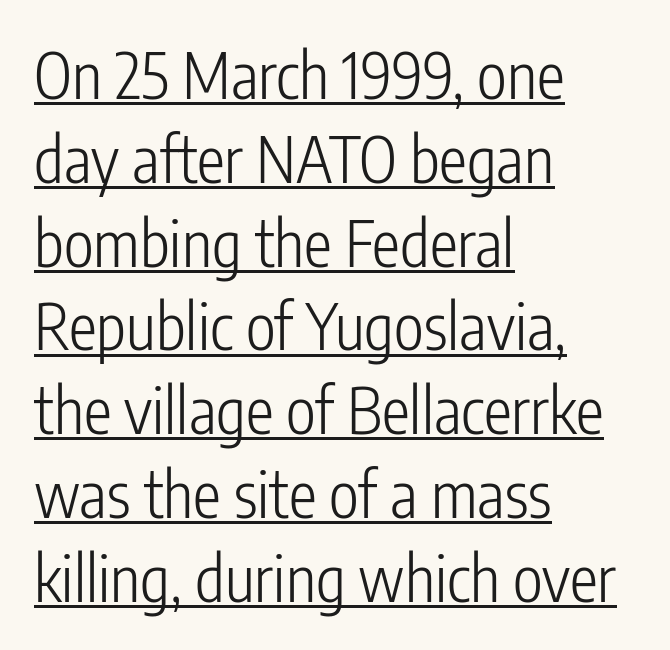
Rows of type keep a routine distance in the vertical direction. Glyph-to-glyph distance matches everyday printed text. Somebody hit Ctrl+U on this one — the words are underlined. This sample has the flowing, uneven cadence of proportional lettering.
